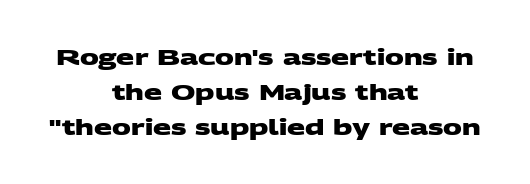
The image shows 21 px bold type; set centered, normal line spacing (1.66x), normal letter spacing, not underlined.
